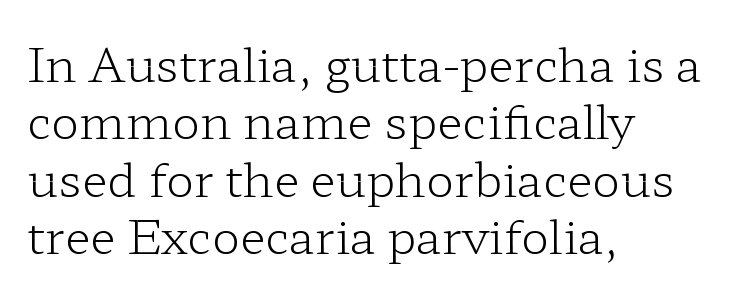
{"serif": "yes", "italic": "no", "bold": "no", "weight": "light", "width": "wide", "stroke_contrast": "low", "x_height": "medium", "monospaced": "no", "underline": "no", "align": "left", "line_spacing_ratio": 1.22, "letter_spacing": "normal", "letter_spacing_em": 0.0, "glyph_px": 47}
